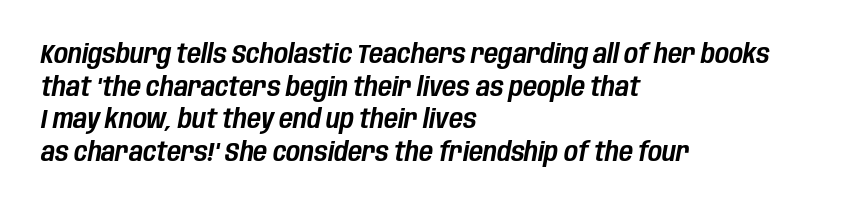
The image shows 27 px text type, italic (leaning right); set left-aligned, line spacing 1.21x, normal letter spacing, not underlined.
